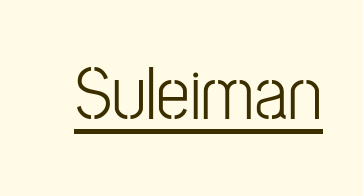
Q: Is the text bold? A: No.
Q: Is the text italic (slanted)? A: No, it is upright.
Q: Is the typeface a serif or a sans-serif typeface? A: Sans-serif.
Q: Is the text underlined? A: Yes.
Q: Is the spacing between letters normal or unusually wide? A: Normal.
Q: Width (condensed, normal, or wide)? A: Condensed.
Q: Stroke contrast? A: Low.
Q: x-height? A: Medium.
Q: Monospaced? A: No.
